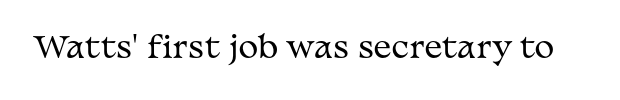
Q: Is the text bold? A: No.
Q: Is the text italic (slanted)? A: No, it is upright.
Q: Is the typeface a serif or a sans-serif typeface? A: Serif.
Q: Is the text underlined? A: No.
Q: Is the spacing between letters normal or unusually wide? A: Normal.
Q: Width (condensed, normal, or wide)? A: Wide.
Q: Stroke contrast? A: Medium.
Q: x-height? A: Medium.
Q: Monospaced? A: No.
